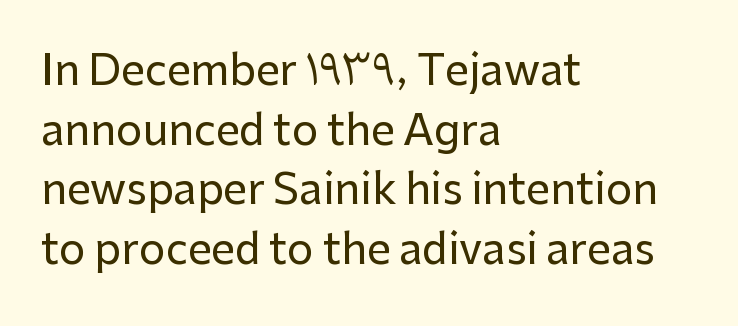
Q: Is the text italic (slanted)? A: No, it is upright.
Q: Is the typeface a serif or a sans-serif typeface? A: Sans-serif.
Q: Is the text underlined? A: No.
Q: How is the paragraph aligned? A: Left-aligned.
Q: Is the spacing between letters normal or unusually wide? A: Normal.
Q: Is the spacing between lines tight, normal or loose? A: Normal.
Q: Width (condensed, normal, or wide)? A: Normal.
Q: Stroke contrast? A: Low.
Q: x-height? A: Medium.
Q: Monospaced? A: No.
